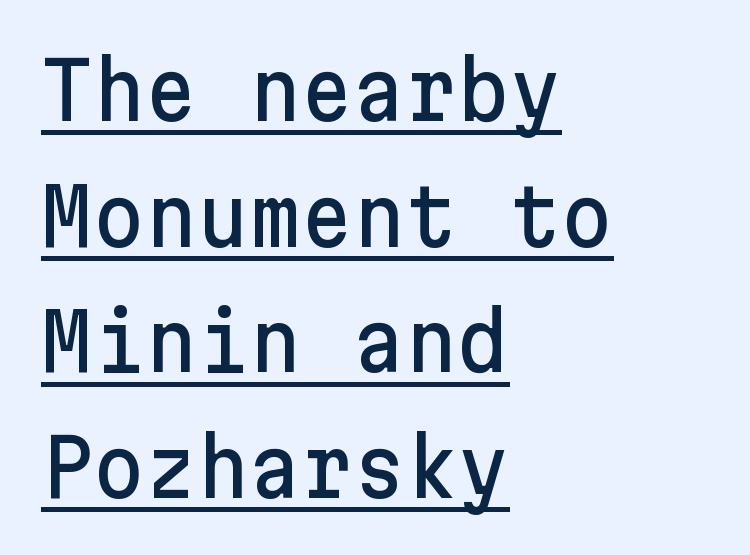
The image shows 80 px sans-serif type, upright; set left-aligned, normal line spacing (1.57x), normal letter spacing, underlined; low stroke contrast and a medium x-height.
